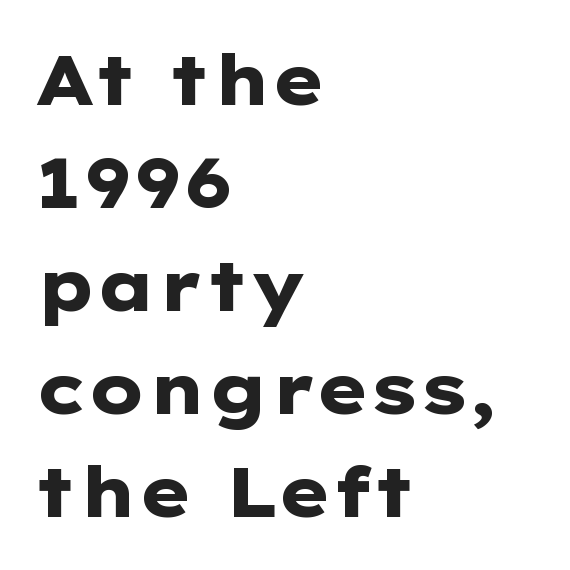
The image shows 70 px heavy, wide sans-serif type, upright; set left-aligned, normal line spacing (1.47x), normal letter spacing, not underlined; low stroke contrast and a medium x-height.
